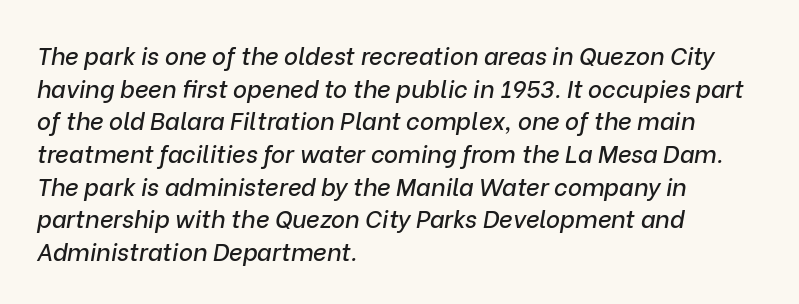
The image shows 24 px text type, italic (leaning right); set left-aligned, normal line spacing (1.36x), normal letter spacing, not underlined.
